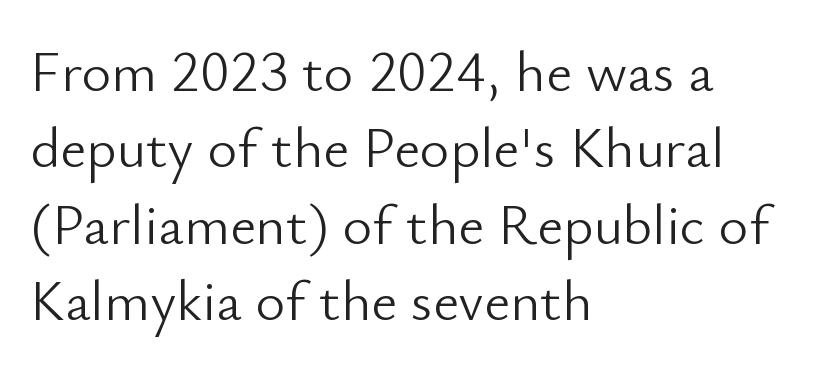
Varying glyph widths throughout — classic text-font behaviour. Quick note: underline off. Vertical strokes here are truly vertical. Honestly, the letter spacing is just normal — you wouldn't notice it. The rag falls on the right side of this text block.
